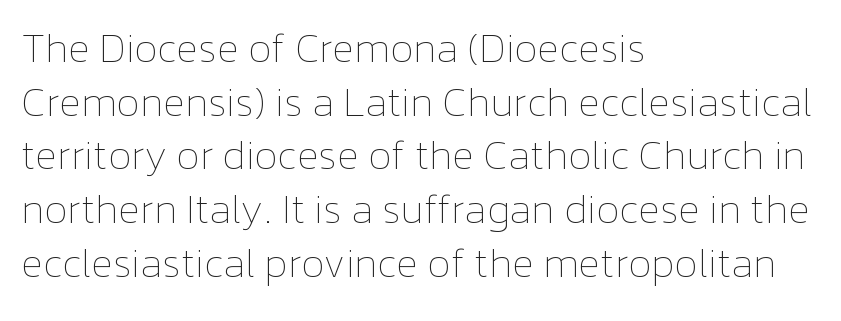
{"italic": "no", "bold": "no", "weight": "thin", "width": "normal", "stroke_contrast": "low", "x_height": "medium", "monospaced": "no", "underline": "no", "align": "left", "line_spacing": "normal", "line_spacing_ratio": 1.31, "letter_spacing": "normal", "letter_spacing_em": 0.0, "glyph_px": 41}
